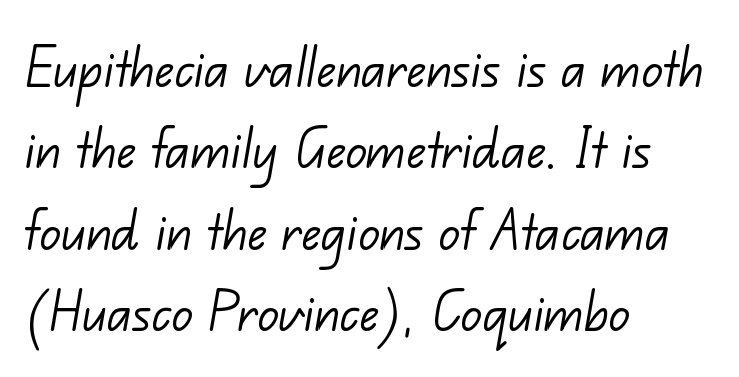
Alignment: flush left. Unmarked baselines from the first word to the last. Does the leading feel generous? No, just average. Nobody touched the tracking dial on this one.
